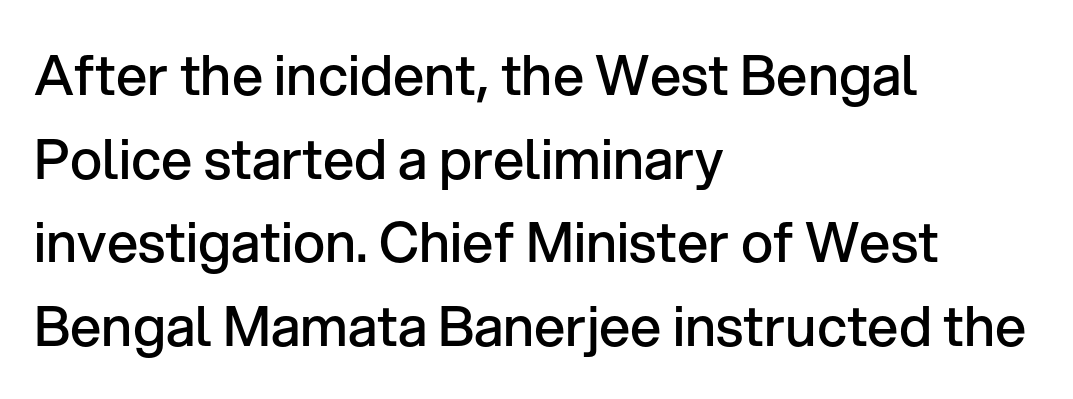
The rendering uses natural spacing where letterforms have individual widths. Leading: standard. Nobody drew a line under any word here. Quick note: not italic, upright.
